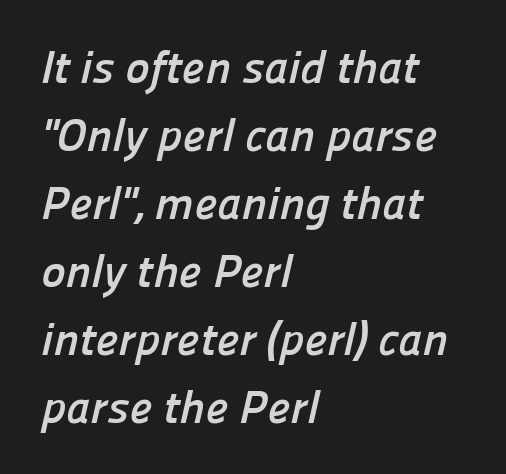
Note: no serifs on the glyphs. The text block is weighted toward the left margin, trailing off unevenly rightward. The space beneath each line is pristine and unruled. These lines keep a tight, regular rhythm from letter to letter.
